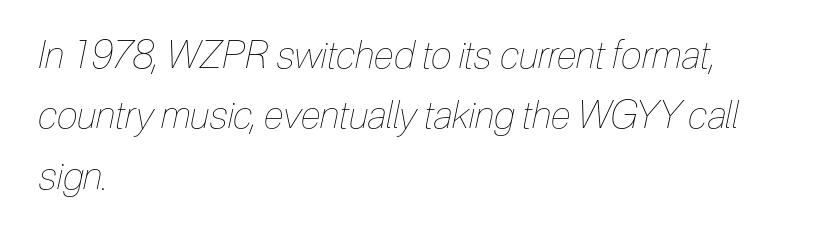
{"italic": "yes", "lean": "right", "slant_degrees": 12, "bold": "no", "weight": "thin", "width": "condensed", "stroke_contrast": "low", "x_height": "medium", "monospaced": "no", "underline": "no", "align": "left", "line_spacing": "normal", "line_spacing_ratio": 1.59, "letter_spacing": "normal", "letter_spacing_em": 0.0, "glyph_px": 38}
